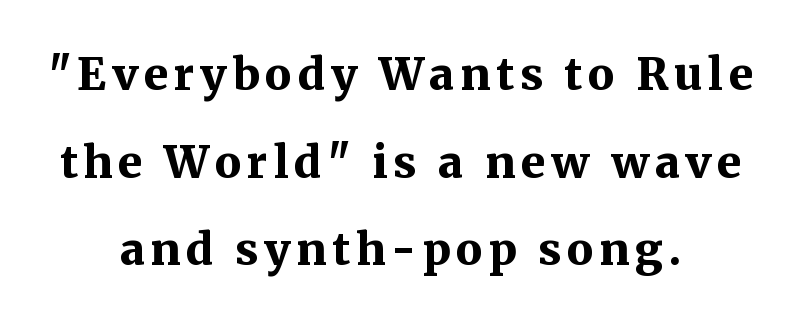
{"serif": "yes", "italic": "no", "bold": "yes", "weight": "bold", "width": "normal", "stroke_contrast": "medium", "x_height": "medium", "monospaced": "no", "underline": "no", "align": "center", "line_spacing": "loose", "line_spacing_ratio": 1.99, "glyph_px": 44}
